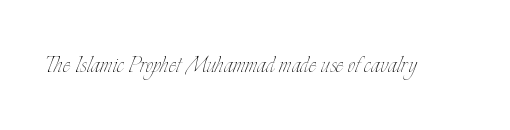
The image shows 29 px thin, condensed type; set normal letter spacing, not underlined; low stroke contrast and a small x-height.
